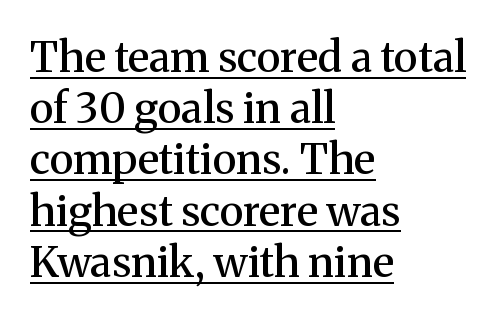
{"serif": "yes", "italic": "no", "bold": "semi", "weight": "semibold", "width": "normal", "stroke_contrast": "medium", "x_height": "medium", "monospaced": "no", "underline": "yes", "align": "left", "line_spacing_ratio": 1.22, "letter_spacing": "normal", "letter_spacing_em": 0.0, "glyph_px": 42}
